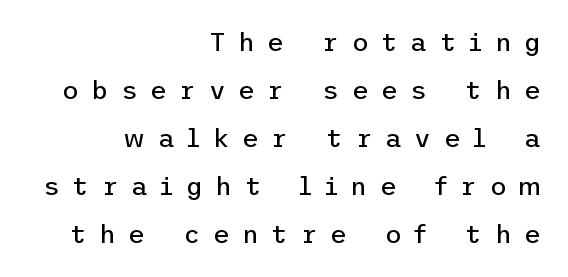
Q: Is the text bold? A: No.
Q: Is the text italic (slanted)? A: No, it is upright.
Q: Is the text underlined? A: No.
Q: How is the paragraph aligned? A: Right-aligned.
Q: Is the spacing between letters normal or unusually wide? A: Unusually wide.
